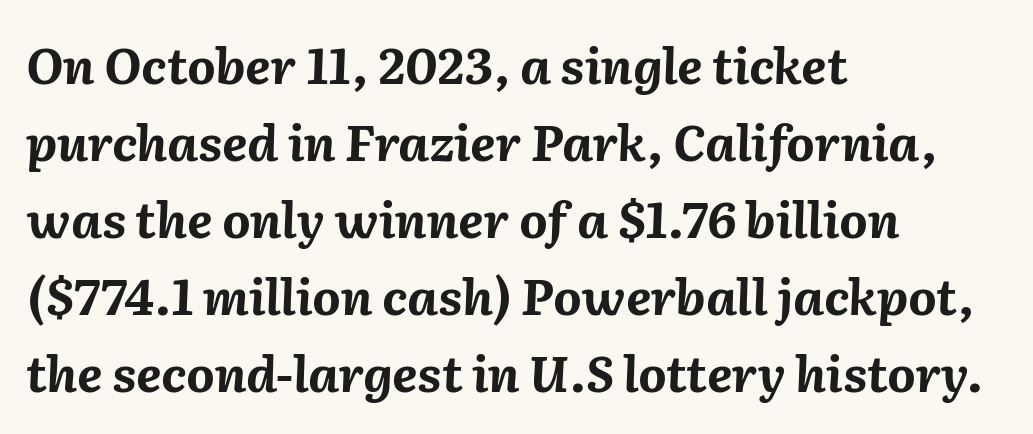
Q: Is the text bold? A: Yes.
Q: Is the text italic (slanted)? A: Yes, it leans right by about 2 degrees.
Q: Is the text underlined? A: No.
Q: How is the paragraph aligned? A: Left-aligned.
Q: Is the spacing between letters normal or unusually wide? A: Normal.
Q: Is the spacing between lines tight, normal or loose? A: Normal.
Q: Width (condensed, normal, or wide)? A: Normal.
Q: Stroke contrast? A: Medium.
Q: x-height? A: Medium.
Q: Monospaced? A: No.
